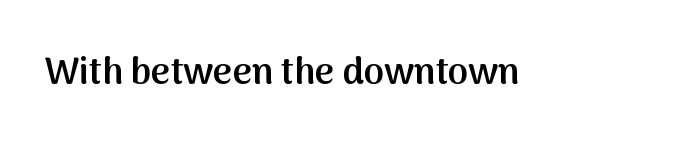
{"serif": "no", "italic": "no", "bold": "semi", "weight": "semibold", "width": "normal", "stroke_contrast": "medium", "x_height": "medium", "monospaced": "no", "underline": "no", "letter_spacing": "normal", "letter_spacing_em": 0.0, "glyph_px": 37}
